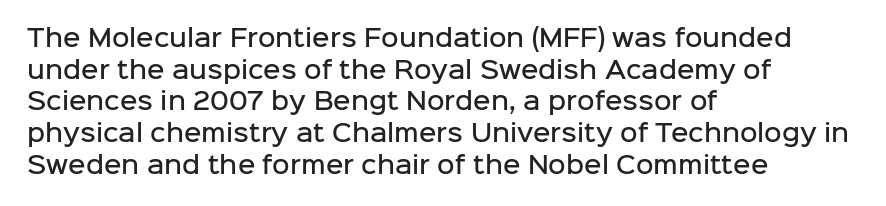
{"italic": "no", "bold": "semi", "underline": "no", "align": "left", "line_spacing": "normal", "line_spacing_ratio": 1.32, "letter_spacing": "normal", "letter_spacing_em": 0.0, "glyph_px": 24}
